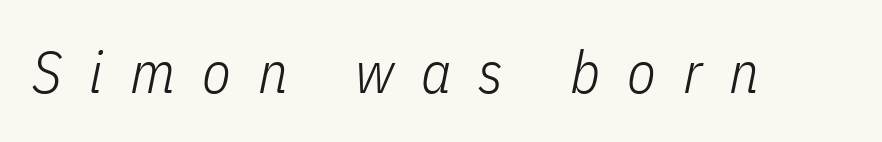
The image shows 59 px light, condensed type, italic (leaning right); set unusually wide letter spacing (+0.46 em), not underlined; low stroke contrast and a medium x-height.
